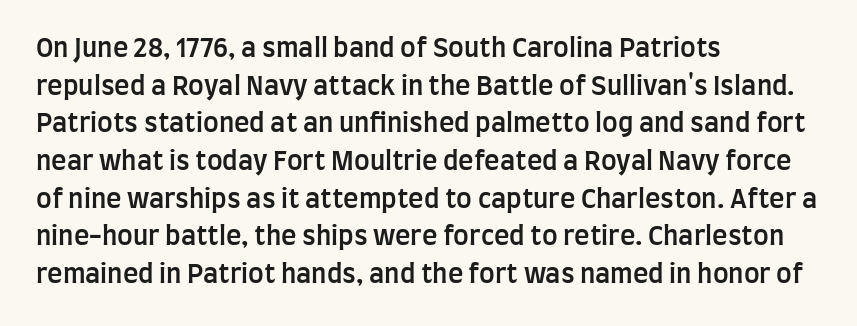
{"italic": "no", "bold": "semi", "underline": "no", "align": "left", "line_spacing": "normal", "line_spacing_ratio": 1.45, "letter_spacing": "normal", "letter_spacing_em": 0.0, "glyph_px": 26}
